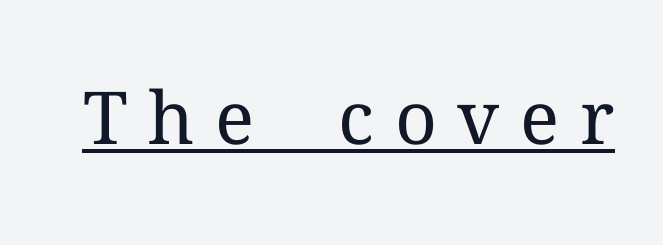
The image shows 73 px regular-weight serif type, upright; set unusually wide letter spacing (+0.28 em), underlined; medium stroke contrast and a medium x-height.
